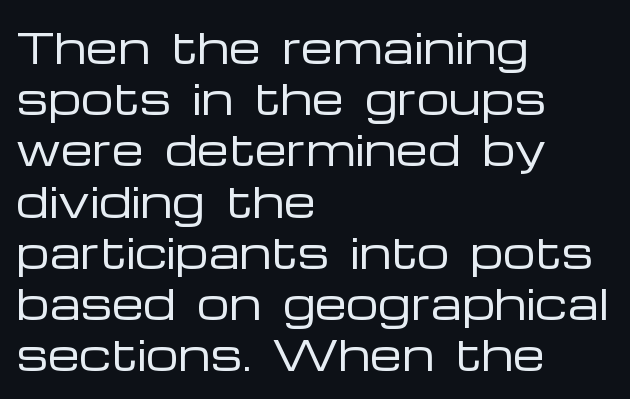
The image shows 41 px regular-weight, wide sans-serif type, upright; set left-aligned, normal line spacing (1.25x), normal letter spacing, not underlined; low stroke contrast and a medium x-height.
